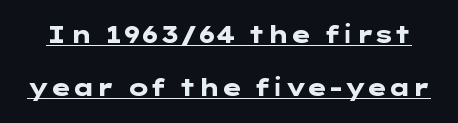
The image shows 23 px bold type, upright; set loose line spacing (2.31x), normal letter spacing, underlined.
